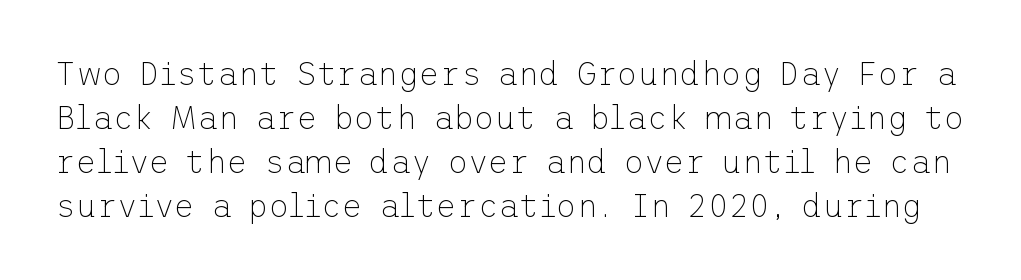
{"serif": "no", "italic": "no", "bold": "no", "weight": "thin", "width": "normal", "stroke_contrast": "low", "x_height": "medium", "underline": "no", "line_spacing": "normal", "line_spacing_ratio": 1.38, "letter_spacing": "normal", "letter_spacing_em": 0.0, "glyph_px": 32}
